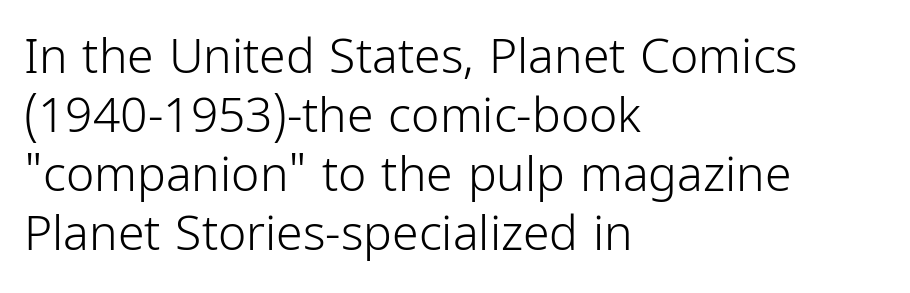
Weight class: somewhere from thin through regular. Are there feet on the stems? There aren't — it's a sans. Vertical strokes here are truly vertical. Glance below the letters and you will spot only blank space.
